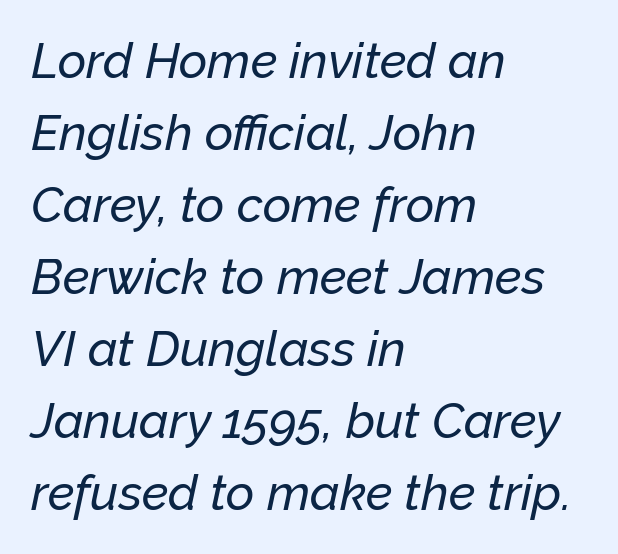
The image shows 49 px text type, italic (leaning right); set left-aligned, normal line spacing (1.47x), normal letter spacing, not underlined; low stroke contrast and a medium x-height.
